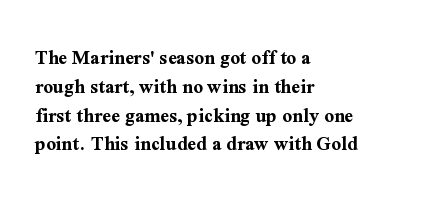
Q: Is the text bold? A: Yes.
Q: Is the text italic (slanted)? A: No, it is upright.
Q: Is the text underlined? A: No.
Q: How is the paragraph aligned? A: Left-aligned.
Q: Is the spacing between letters normal or unusually wide? A: Normal.
Q: Is the spacing between lines tight, normal or loose? A: Normal.
